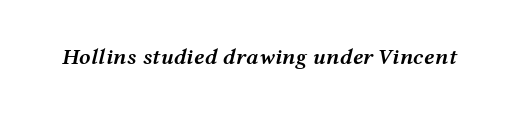
{"italic": "yes", "lean": "right", "slant_degrees": 12, "bold": "semi", "underline": "no", "letter_spacing": "normal", "letter_spacing_em": 0.0, "glyph_px": 23}
